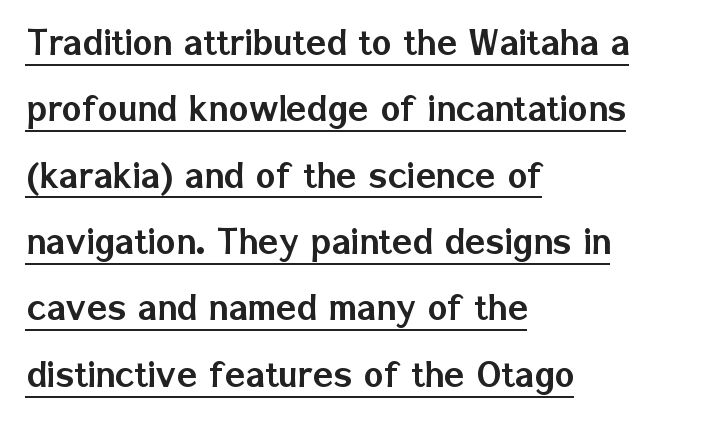
Q: Is the text italic (slanted)? A: No, it is upright.
Q: Is the typeface a serif or a sans-serif typeface? A: Sans-serif.
Q: Is the text underlined? A: Yes.
Q: How is the paragraph aligned? A: Left-aligned.
Q: Is the spacing between letters normal or unusually wide? A: Normal.
Q: Is the spacing between lines tight, normal or loose? A: Normal.
Q: Width (condensed, normal, or wide)? A: Normal.
Q: Stroke contrast? A: Low.
Q: x-height? A: Medium.
Q: Monospaced? A: No.
